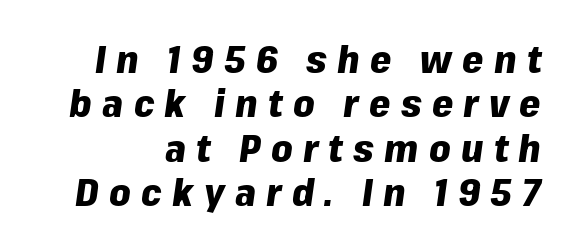
{"italic": "yes", "lean": "right", "slant_degrees": 8, "bold": "yes", "weight": "heavy", "width": "normal", "stroke_contrast": "low", "x_height": "medium", "monospaced": "no", "underline": "no", "line_spacing_ratio": 1.17, "letter_spacing": "wide", "letter_spacing_em": 0.27, "glyph_px": 38}
